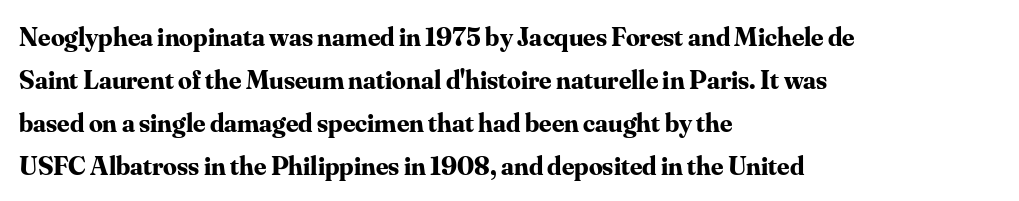
Q: Is the text bold? A: Yes.
Q: Is the text italic (slanted)? A: No, it is upright.
Q: Is the text underlined? A: No.
Q: How is the paragraph aligned? A: Left-aligned.
Q: Is the spacing between letters normal or unusually wide? A: Normal.
Q: Is the spacing between lines tight, normal or loose? A: Normal.
